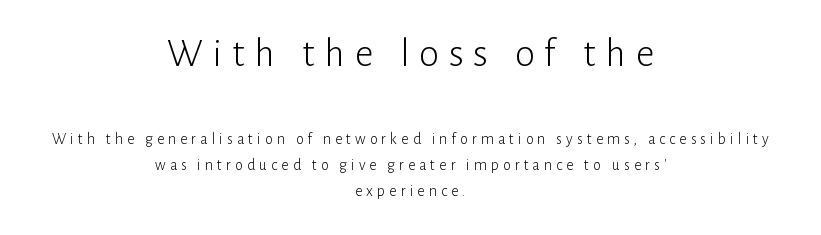
The image shows 40 px light sans-serif type, upright; set centered, normal line spacing (1.63x), unusually wide letter spacing (+0.25 em), not underlined; the first (top) block is 2.5x larger; low stroke contrast and a medium x-height.
